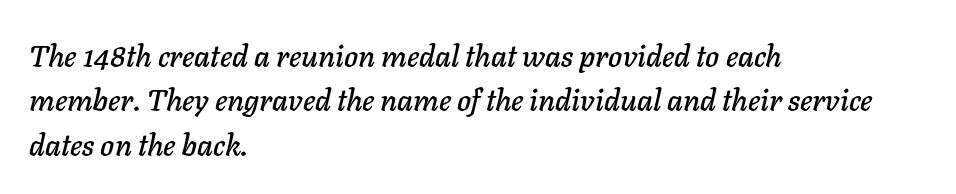
The image shows 30 px text type, italic (leaning right); set left-aligned, normal line spacing (1.48x), normal letter spacing, not underlined; low stroke contrast and a medium x-height.
